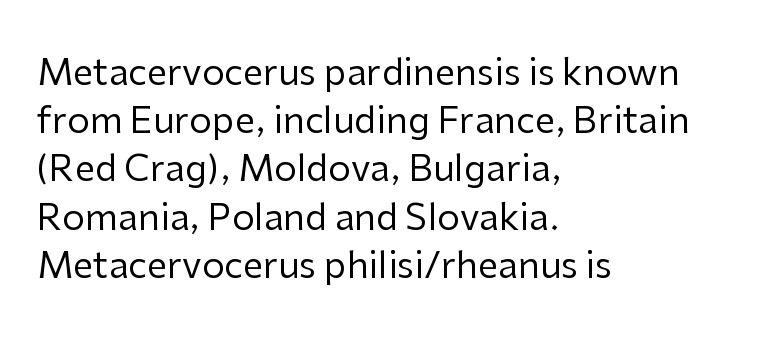
Unmarked baselines from the first word to the last. You could call the tracking neutral — neither tight nor loose. Is this a fixed-width face? No — the glyphs have proportional, varying widths. The strokes are not fattened; the text isn't bold. Style check: upright.
